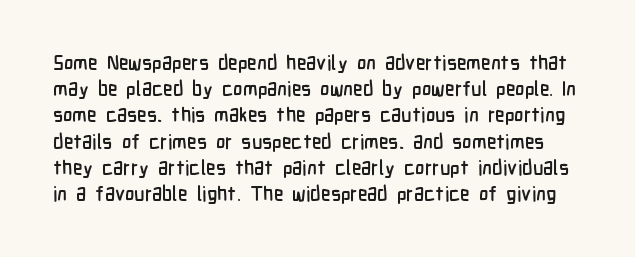
{"italic": "no", "underline": "no", "line_spacing": "normal", "line_spacing_ratio": 1.31, "letter_spacing": "normal", "letter_spacing_em": 0.0, "glyph_px": 20}
